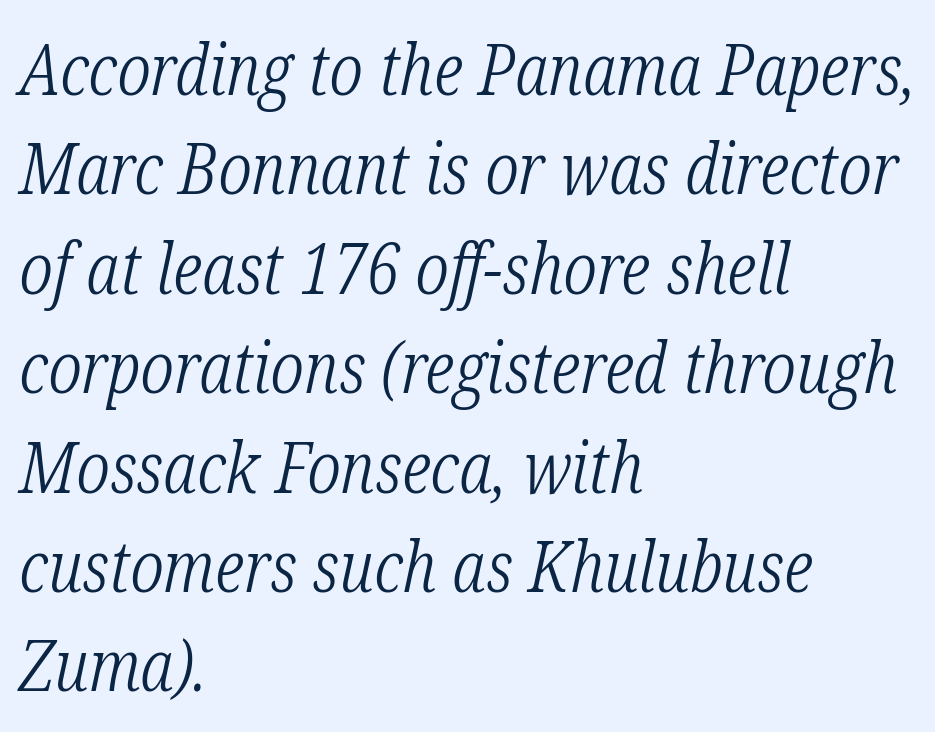
Q: Is the text bold? A: No.
Q: Is the text italic (slanted)? A: Yes, it leans right by about 12 degrees.
Q: Is the typeface a serif or a sans-serif typeface? A: Serif.
Q: Is the text underlined? A: No.
Q: How is the paragraph aligned? A: Left-aligned.
Q: Is the spacing between letters normal or unusually wide? A: Normal.
Q: Is the spacing between lines tight, normal or loose? A: Normal.
Q: Width (condensed, normal, or wide)? A: Condensed.
Q: Stroke contrast? A: Low.
Q: x-height? A: Medium.
Q: Monospaced? A: No.
